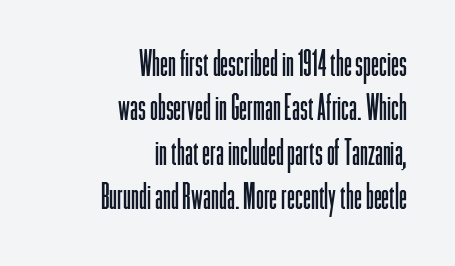
{"serif": "no", "italic": "no", "bold": "no", "weight": "light", "width": "condensed", "stroke_contrast": "low", "x_height": "medium", "monospaced": "no", "underline": "no", "align": "right", "line_spacing_ratio": 1.23, "letter_spacing": "normal", "letter_spacing_em": 0.0, "glyph_px": 36}
